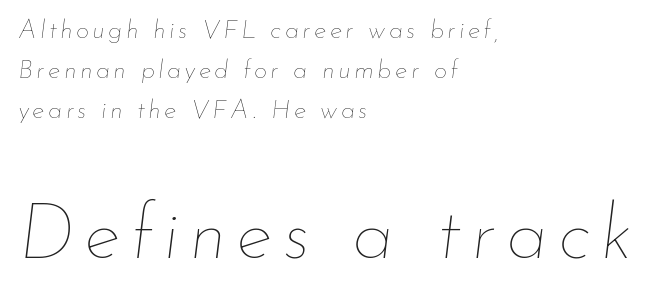
Q: Is the text bold? A: No.
Q: Is the text italic (slanted)? A: Yes, it leans right by about 7 degrees.
Q: Is the text underlined? A: No.
Q: How is the paragraph aligned? A: Left-aligned.
Q: Is the spacing between lines tight, normal or loose? A: Normal.
Q: Which block of text is set in a larger size, the first (top) or the second (bottom)? A: The second (bottom) one.
Q: Width (condensed, normal, or wide)? A: Normal.
Q: Stroke contrast? A: Low.
Q: x-height? A: Small.
Q: Monospaced? A: No.
